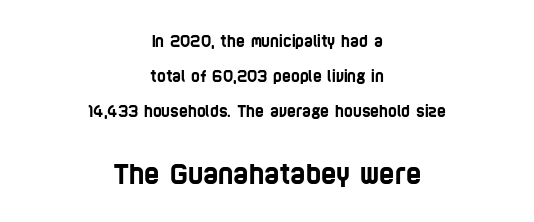
The image shows 26 px text type; set centered, loose line spacing (2.35x), normal letter spacing, not underlined; the second (bottom) block is 1.73x larger.
